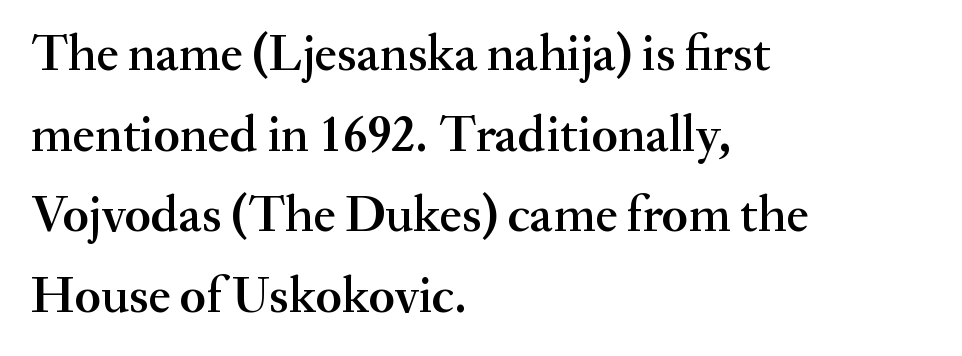
The image shows 51 px semibold serif type, upright; set left-aligned, normal line spacing (1.58x), normal letter spacing, not underlined; medium stroke contrast and a small x-height.
